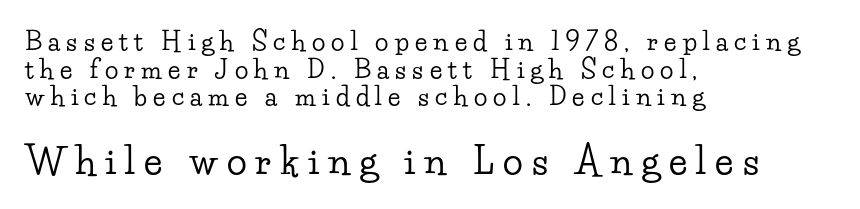
The image shows 37 px wide serif type, upright; set left-aligned, tight line spacing (1.11x), unusually wide letter spacing (+0.25 em), not underlined; the second (bottom) block is 1.48x larger; low stroke contrast and a small x-height.
